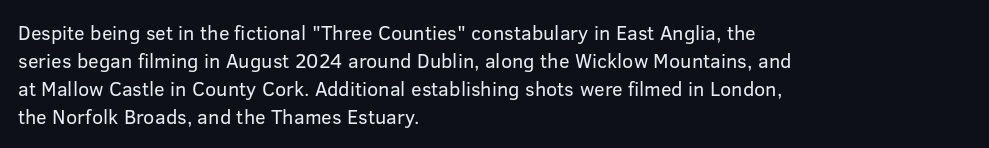
A roman cut, with each character standing at attention. Compared with a centered layout, this one pins lines to the left instead. Evenly set lines give the paragraph a standard silhouette. Heft: none added — not bold. The baseline area is clear.
